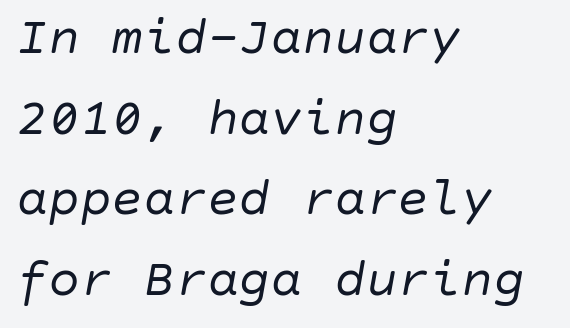
If you drew a ruler down the left edge, every line would touch it. Plain, unruled lines of type. Weight class: somewhere from thin through regular. The whole block is typeset with a tilt.
